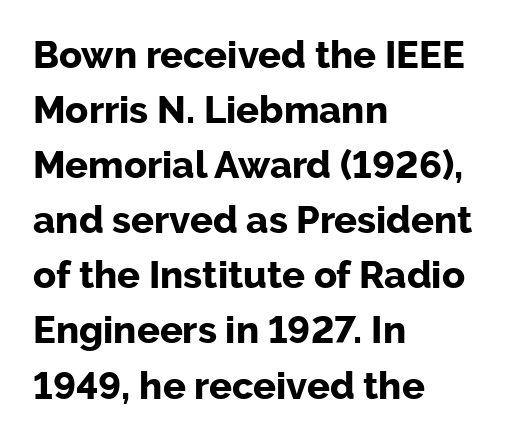
Rendered with straight, roman letterforms. Alignment: flush left. Check under the words: just untouched page. Looks like regular typesetting: each glyph gets only the width it needs. How are the letters spaced? Ordinarily, with no added tracking. The vertical gap from one line to the next is medium.
